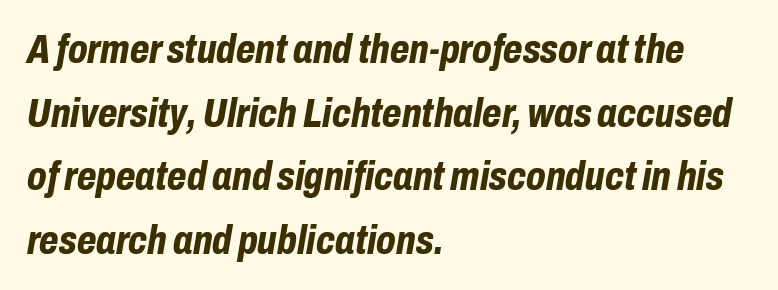
Check under the words: just untouched page. This block has exactly the height ordinary leading produces. Proportional: the letters do not fall into vertical columns. This rendering uses left alignment, leaving the right contour irregular. Tracking here is standard; glyphs follow each other at the usual distance.
